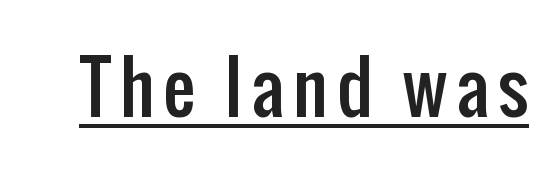
The designer went with a sans here, leaving each stem footless. The font's upright variant was chosen for this text. These lines are rendered in a variable-pitch font. This rendering features underlined lettering.
